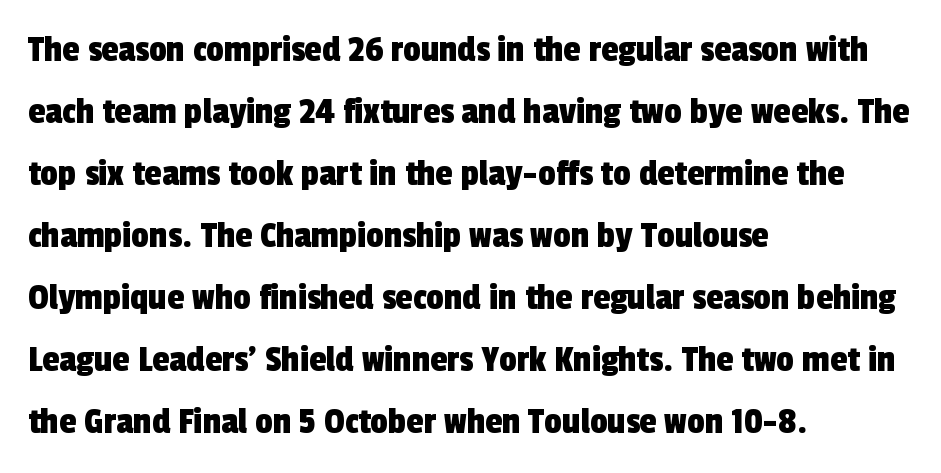
Horizontal bands of white between lines are of average thickness. Each letter keeps its own natural width here, so spacing adapts to shape. Font category for this specimen: sans-serif. Tracking value appears to be zero — textbook default spacing.
